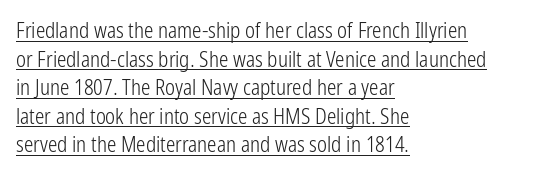
Every word sits above its own underline. A light-to-regular cut is what we see here. Words appear dense and cohesive because spacing is normal. This is the regular roman posture of the typeface.
